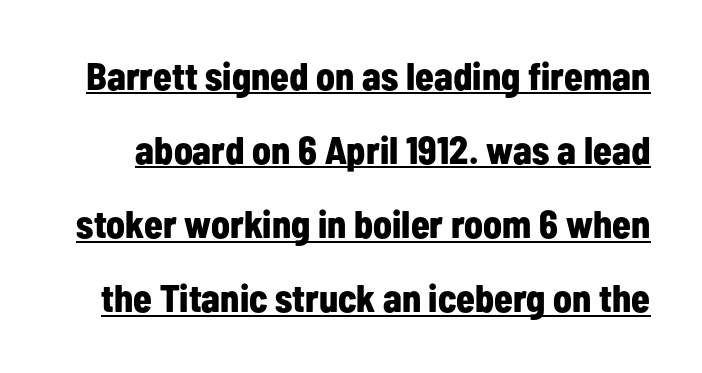
A baseline rule has been typeset under these characters. The letters stand upright; this is a roman face. Caption: bold face, heavy strokes. Is there much room between lines? Yes — plenty of vertical air separates them. The letters advance in unequal steps, a hallmark of proportional type. Caption: standard tracking, unaltered.
